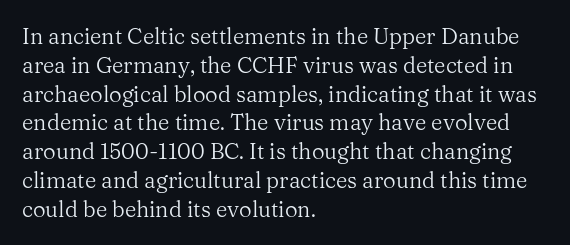
No extra ink here — the face is not bold. The ragged edge is on the right, which tells us the setting is flush left. Decoration check: the copy has no underline. Between one letter and the next there's only the usual sliver of space. No italicization has been applied; the sample stays upright. Successive baselines arrive at the customary interval.
